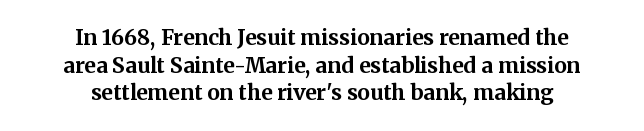
Line spacing here is normal. The rendering uses a bold face; every stroke is thick and dark. Lines of text with bare space underneath. The letters sit at their default tracking, neither squeezed nor spread. Style check: upright. Each line is balanced around a shared central axis.
